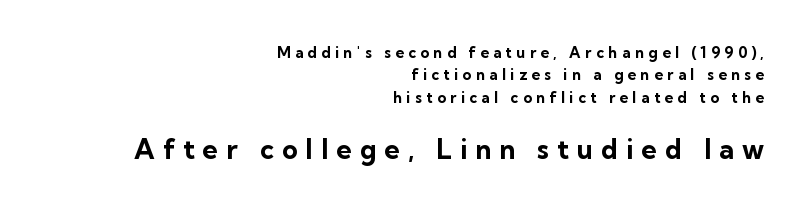
Q: Is the text bold? A: Yes.
Q: Is the text italic (slanted)? A: No, it is upright.
Q: Is the text underlined? A: No.
Q: How is the paragraph aligned? A: Right-aligned.
Q: Is the spacing between letters normal or unusually wide? A: Unusually wide.
Q: Is the spacing between lines tight, normal or loose? A: Normal.
Q: Which block of text is set in a larger size, the first (top) or the second (bottom)? A: The second (bottom) one.
